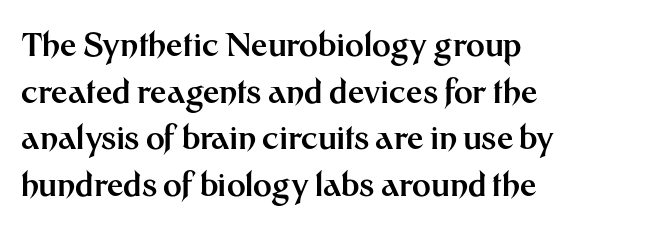
Ordinary non-slanted type is in use. Successive baselines arrive at the customary interval. Look at the tracking — it's just the regular setting, nothing added. Notice how thick the strokes are: this is what a full bold looks like. Line starts are locked; line ends wander. The rendering uses natural spacing where letterforms have individual widths.
